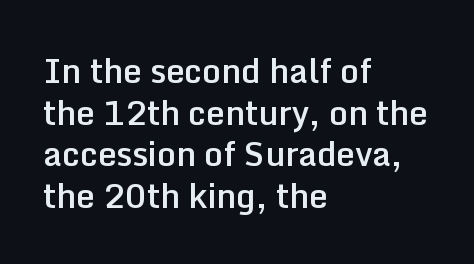
The image shows 33 px semibold sans-serif type, upright; set left-aligned, normal line spacing (1.26x), normal letter spacing, not underlined; low stroke contrast and a medium x-height.
